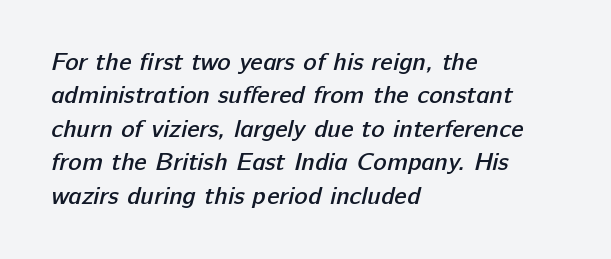
The passage is arranged the way most books set body copy — flush left. The string is rendered with underlining switched off. The leading is moderate, giving the passage an even texture. Nothing unusual about the tracking: characters are spaced as the font intends. The typesetting leans somewhat heavy: a semibold.
